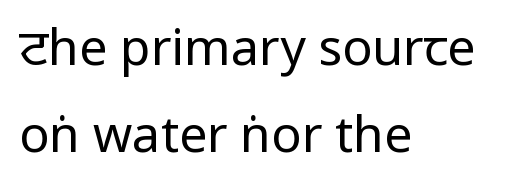
Typographically, this falls in the sans-serif category. Descenders hang freely into open space. Line starts are locked; line ends wander. Stems and bowls with no extra thickness — not bold. When letters stand straight like this, we call the style roman or upright. Letter spacing: default.
